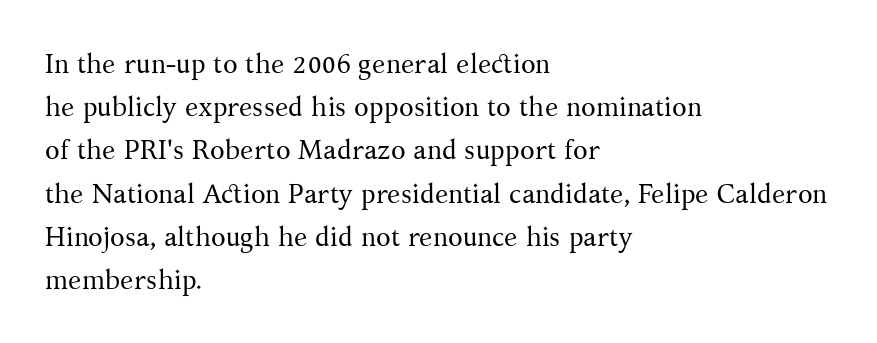
{"italic": "no", "bold": "no", "underline": "no", "align": "left", "line_spacing": "normal", "line_spacing_ratio": 1.6, "letter_spacing": "normal", "letter_spacing_em": 0.0, "glyph_px": 27}
